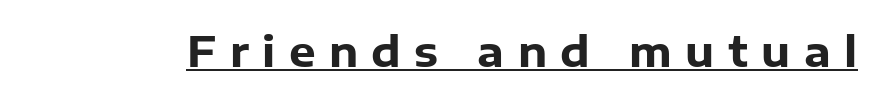
The image shows 42 px heavy sans-serif type, upright; set unusually wide letter spacing (+0.32 em), underlined; low stroke contrast and a medium x-height.
